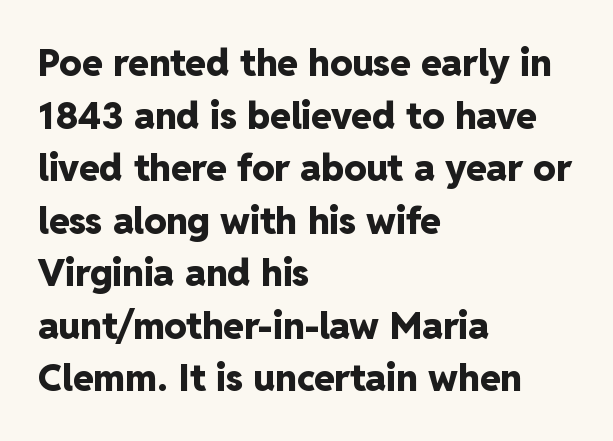
{"serif": "no", "italic": "no", "bold": "yes", "weight": "heavy", "width": "normal", "stroke_contrast": "low", "x_height": "medium", "monospaced": "no", "underline": "no", "align": "left", "line_spacing": "normal", "line_spacing_ratio": 1.42, "letter_spacing": "normal", "letter_spacing_em": 0.0, "glyph_px": 37}
